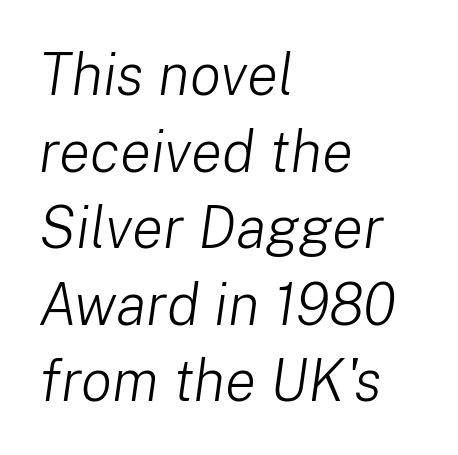
Horizontal alignment here is leftward, the default for most running prose. Characters are canted at an angle relative to the baseline's perpendicular. The space beneath each line is pristine and unruled. Spacing between characters is what you'd get straight out of the box.
